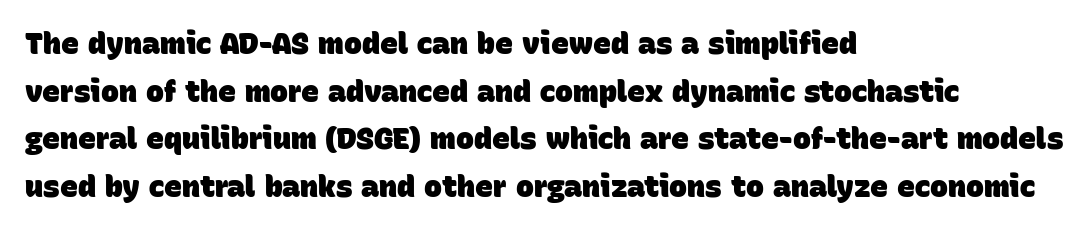
The image shows 30 px heavy sans-serif type; set left-aligned, normal line spacing (1.59x), normal letter spacing, not underlined; low stroke contrast and a large x-height.
